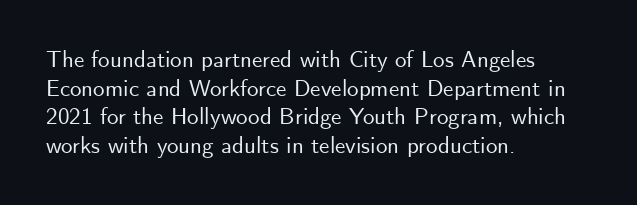
Q: Is the text italic (slanted)? A: No, it is upright.
Q: Is the text underlined? A: No.
Q: How is the paragraph aligned? A: Left-aligned.
Q: Is the spacing between letters normal or unusually wide? A: Normal.
